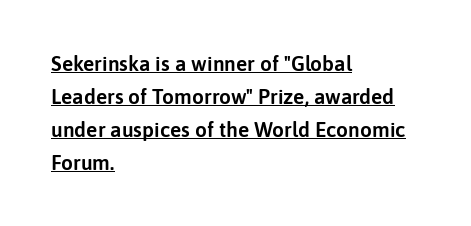
These lines were composed using upright roman letters. Characters follow at the spacing the type designer built in. What's the leading like? Ordinary, nothing unusual. One-word summary of the alignment: left.
